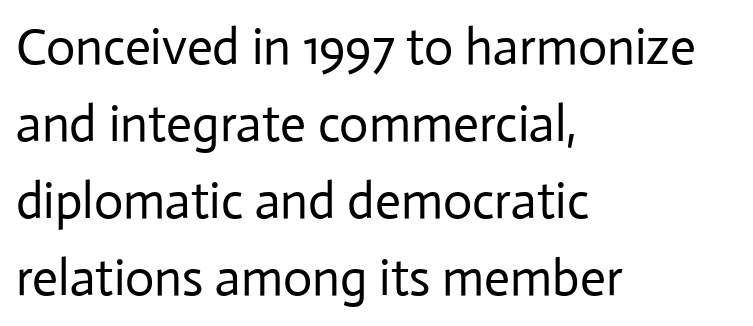
Q: Is the text bold? A: No.
Q: Is the text italic (slanted)? A: No, it is upright.
Q: Is the typeface a serif or a sans-serif typeface? A: Sans-serif.
Q: Is the text underlined? A: No.
Q: How is the paragraph aligned? A: Left-aligned.
Q: Is the spacing between letters normal or unusually wide? A: Normal.
Q: Is the spacing between lines tight, normal or loose? A: Normal.
Q: Width (condensed, normal, or wide)? A: Normal.
Q: Stroke contrast? A: Low.
Q: x-height? A: Medium.
Q: Monospaced? A: No.
